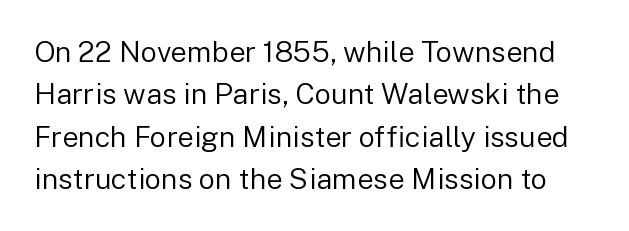
The image shows 29 px regular-weight sans-serif type, upright; set normal line spacing (1.46x), normal letter spacing, not underlined; low stroke contrast and a medium x-height.
